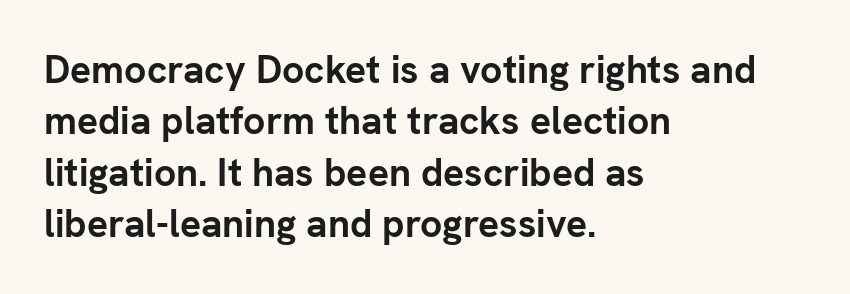
Q: Is the text bold? A: Yes.
Q: Is the text italic (slanted)? A: No, it is upright.
Q: Is the typeface a serif or a sans-serif typeface? A: Sans-serif.
Q: Is the text underlined? A: No.
Q: How is the paragraph aligned? A: Left-aligned.
Q: Is the spacing between letters normal or unusually wide? A: Normal.
Q: Is the spacing between lines tight, normal or loose? A: Normal.
Q: Width (condensed, normal, or wide)? A: Normal.
Q: Stroke contrast? A: Low.
Q: x-height? A: Medium.
Q: Monospaced? A: No.
